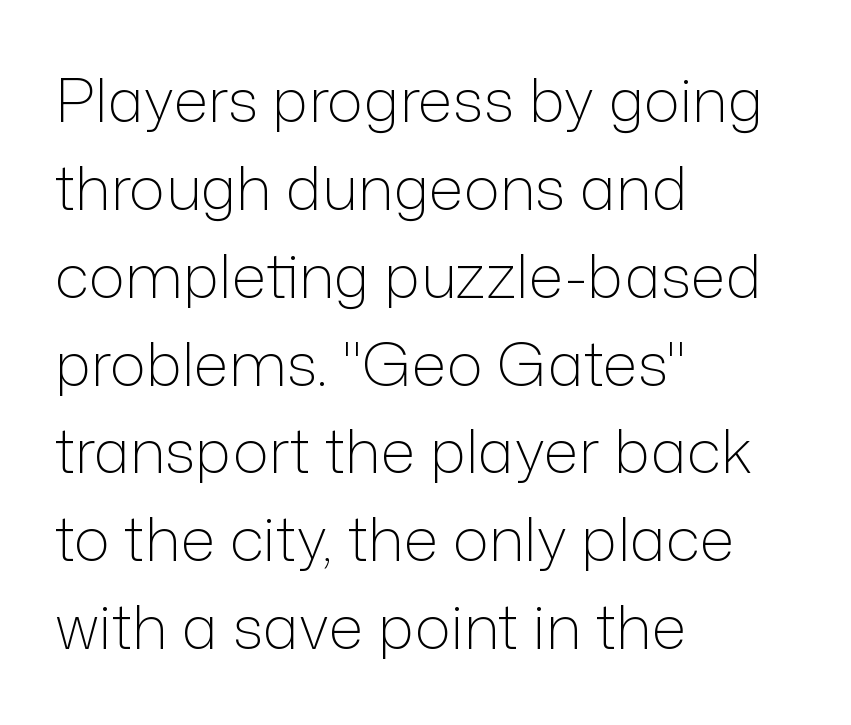
{"serif": "no", "italic": "no", "bold": "no", "weight": "light", "width": "normal", "stroke_contrast": "low", "x_height": "medium", "monospaced": "no", "underline": "no", "align": "left", "line_spacing": "normal", "line_spacing_ratio": 1.44, "letter_spacing": "normal", "letter_spacing_em": 0.0, "glyph_px": 61}
